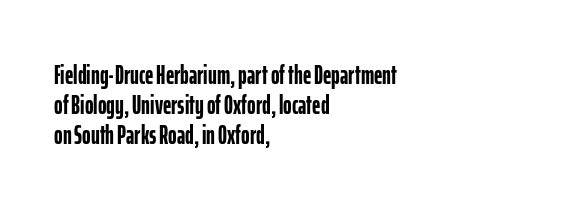
The image shows 26 px bold type, upright; set left-aligned, line spacing 1.16x, normal letter spacing, not underlined.
